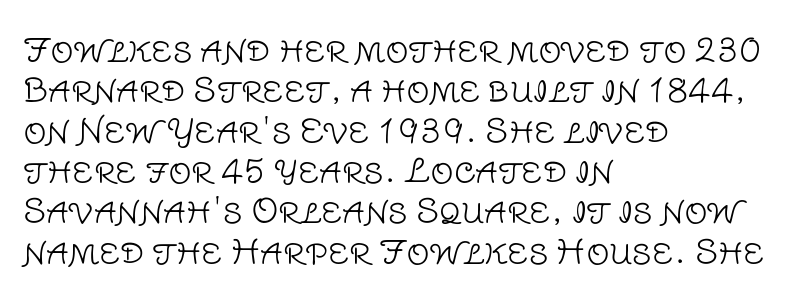
Interline gaps are of average width in this sample. Caption: multi-line text, flush left, ragged right. This rendering leaves character spacing at its baseline value. Weight: in the light-to-regular range.
